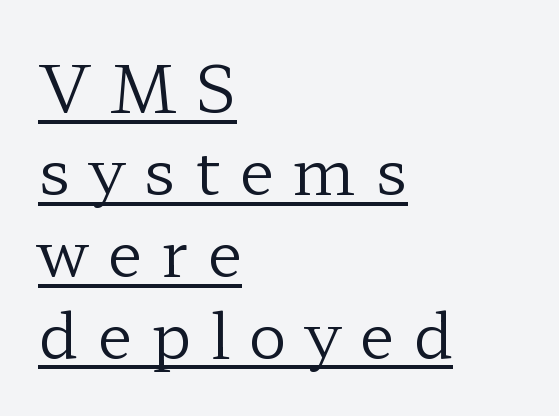
Q: Is the text bold? A: No.
Q: Is the text italic (slanted)? A: No, it is upright.
Q: Is the typeface a serif or a sans-serif typeface? A: Serif.
Q: Is the text underlined? A: Yes.
Q: How is the paragraph aligned? A: Left-aligned.
Q: Is the spacing between letters normal or unusually wide? A: Unusually wide.
Q: Is the spacing between lines tight, normal or loose? A: Normal.
Q: Width (condensed, normal, or wide)? A: Wide.
Q: Stroke contrast? A: Low.
Q: x-height? A: Medium.
Q: Monospaced? A: No.
